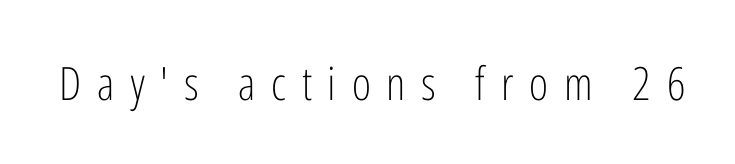
The image shows 46 px light, condensed sans-serif type, upright; set unusually wide letter spacing (+0.34 em), not underlined; low stroke contrast and a medium x-height.
